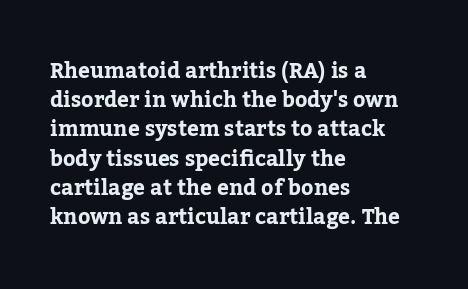
{"italic": "no", "bold": "yes", "underline": "no", "align": "left", "line_spacing": "normal", "line_spacing_ratio": 1.39, "letter_spacing": "normal", "letter_spacing_em": 0.0, "glyph_px": 21}
